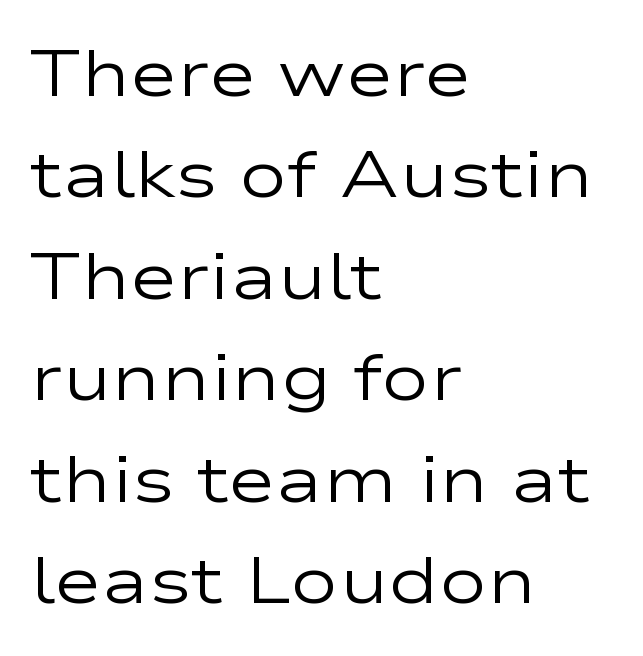
Vertical stems look standard width or narrower in stroke. Inter-character spacing is left at the font's built-in metrics. Rule under the text: the space is simply empty. The text was rendered using a sans face with plain stroke endings. The passage is arranged the way most books set body copy — flush left.
